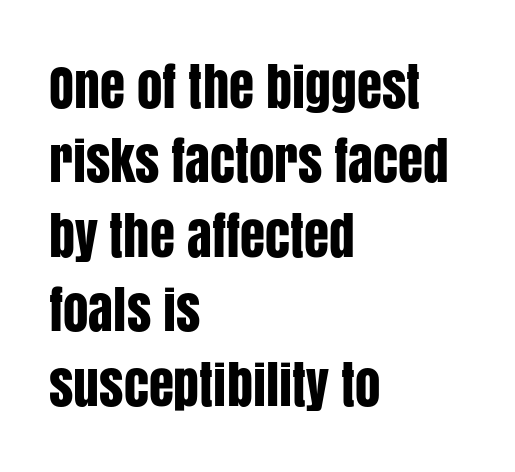
A typesetter would call this proportional, since set widths differ per character. Has an underline been added? It has not. No feet cap the strokes, marking this as sans-serif type. This rendering leaves character spacing at its baseline value. One glance says typical: line gaps are just what's usual. Characters remain perfectly vertical along every line.
